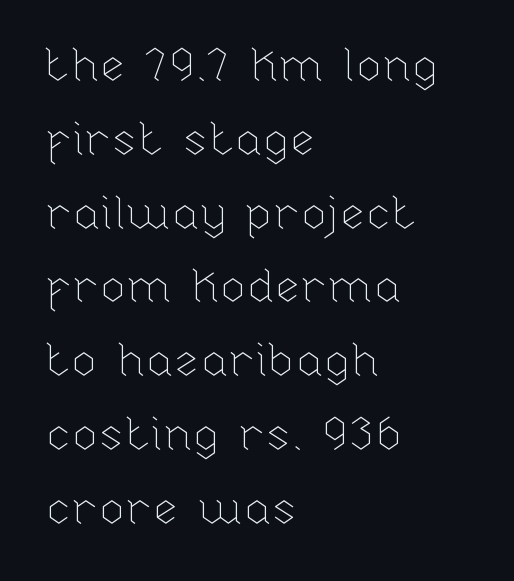
{"italic": "no", "bold": "no", "weight": "thin", "width": "normal", "stroke_contrast": "low", "x_height": "medium", "monospaced": "no", "underline": "no", "align": "left", "line_spacing": "normal", "line_spacing_ratio": 1.57, "letter_spacing": "normal", "letter_spacing_em": 0.0, "glyph_px": 47}
